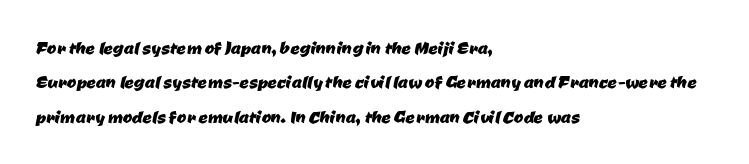
A clean baseline with only descenders dipping below it. Here the glyphs are tracked normally, forming tight word shapes. The typesetter chose a ragged-right arrangement here. Normally led — the rows are evenly, conventionally spaced.
